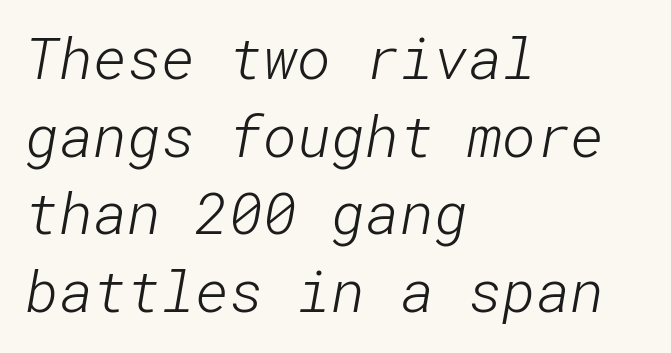
The image shows 58 px light sans-serif type; set left-aligned, normal line spacing (1.34x), normal letter spacing, not underlined; low stroke contrast and a medium x-height.
